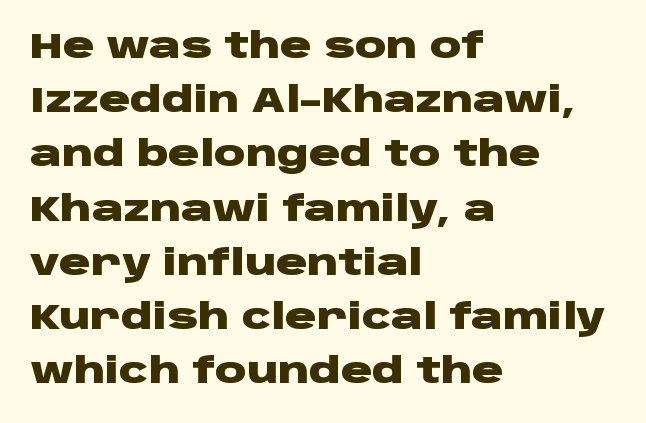
The image shows 35 px heavy, wide sans-serif type, upright; set left-aligned, normal line spacing (1.55x), normal letter spacing, not underlined; low stroke contrast and a large x-height.
